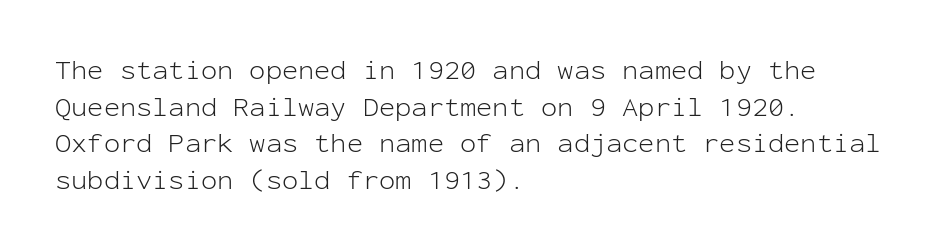
Reading down the block, your eye returns to a fixed left position each line. Do the letters lean? They stand straight. The strip under each line holds only bare page. Bold? No — there's no thickening of the strokes. Line spacing here is normal. Glyph-to-glyph distance matches everyday printed text.
